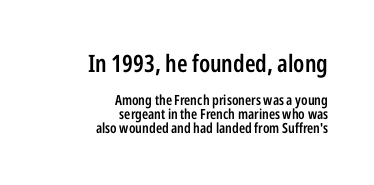
Right-aligned paragraph, ragged on the left. Large over small — that's the arrangement of the two blocks here. Is the type bold? Partly — it's a semibold, heavier than regular but not fully bold. Look at the tracking — it's just the regular setting, nothing added. Successive baselines arrive quickly, one right under another.
